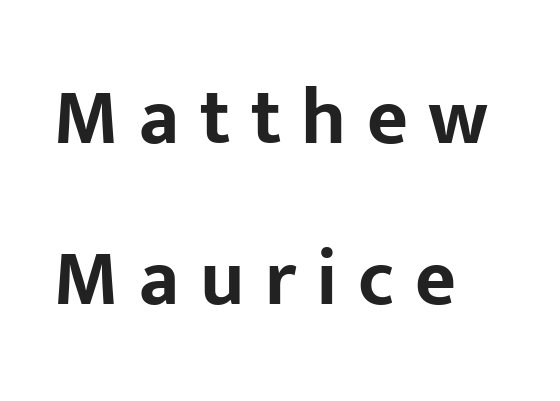
{"serif": "no", "italic": "no", "bold": "yes", "weight": "bold", "width": "normal", "stroke_contrast": "low", "x_height": "medium", "monospaced": "no", "underline": "no", "align": "left", "line_spacing": "loose", "line_spacing_ratio": 2.04, "letter_spacing": "wide", "letter_spacing_em": 0.26, "glyph_px": 79}
